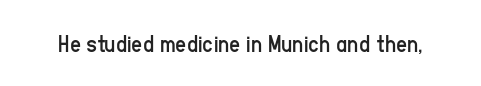
Q: Is the text bold? A: No.
Q: Is the text italic (slanted)? A: No, it is upright.
Q: Is the text underlined? A: No.
Q: Is the spacing between letters normal or unusually wide? A: Normal.
